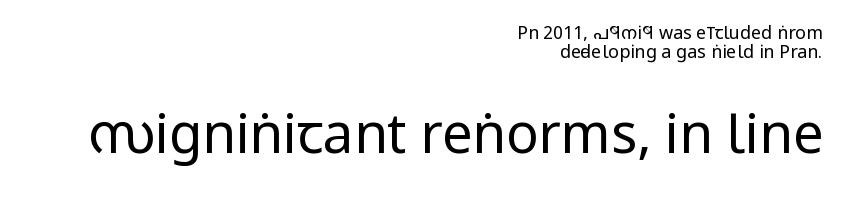
Q: Is the text bold? A: No.
Q: Is the text italic (slanted)? A: No, it is upright.
Q: Is the typeface a serif or a sans-serif typeface? A: Sans-serif.
Q: Is the text underlined? A: No.
Q: How is the paragraph aligned? A: Right-aligned.
Q: Is the spacing between letters normal or unusually wide? A: Normal.
Q: Is the spacing between lines tight, normal or loose? A: Tight.
Q: Which block of text is set in a larger size, the first (top) or the second (bottom)? A: The second (bottom) one.
Q: Width (condensed, normal, or wide)? A: Condensed.
Q: Stroke contrast? A: Low.
Q: x-height? A: Large.
Q: Monospaced? A: No.
